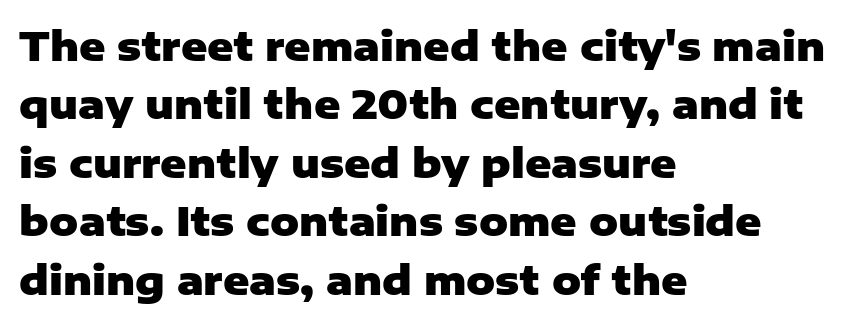
Q: Is the text bold? A: Yes.
Q: Is the text italic (slanted)? A: No, it is upright.
Q: Is the typeface a serif or a sans-serif typeface? A: Sans-serif.
Q: Is the text underlined? A: No.
Q: How is the paragraph aligned? A: Left-aligned.
Q: Is the spacing between letters normal or unusually wide? A: Normal.
Q: Is the spacing between lines tight, normal or loose? A: Normal.
Q: Width (condensed, normal, or wide)? A: Normal.
Q: Stroke contrast? A: Low.
Q: x-height? A: Medium.
Q: Monospaced? A: No.
